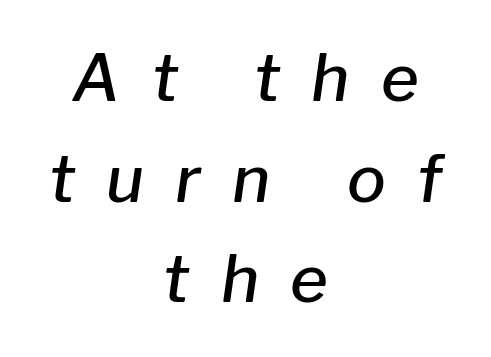
Q: Is the text bold? A: Semi-bold.
Q: Is the text italic (slanted)? A: Yes, it leans right by about 8 degrees.
Q: Is the text underlined? A: No.
Q: How is the paragraph aligned? A: Centered.
Q: Is the spacing between letters normal or unusually wide? A: Unusually wide.
Q: Is the spacing between lines tight, normal or loose? A: Normal.
Q: Width (condensed, normal, or wide)? A: Normal.
Q: Stroke contrast? A: Low.
Q: x-height? A: Medium.
Q: Monospaced? A: No.
